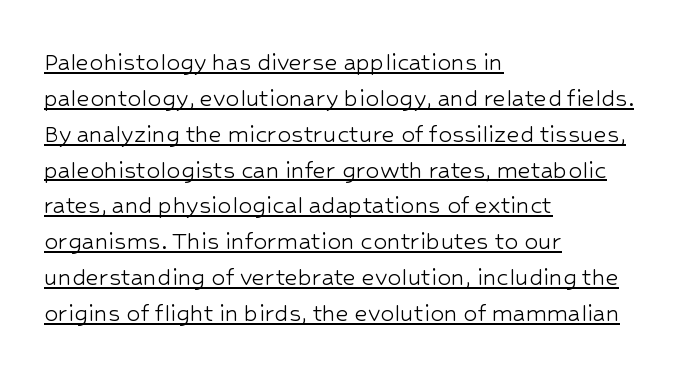
{"serif": "no", "italic": "no", "bold": "no", "weight": "light", "width": "normal", "stroke_contrast": "low", "x_height": "medium", "monospaced": "no", "underline": "yes", "align": "left", "line_spacing": "normal", "line_spacing_ratio": 1.28, "letter_spacing": "normal", "letter_spacing_em": 0.0, "glyph_px": 28}
